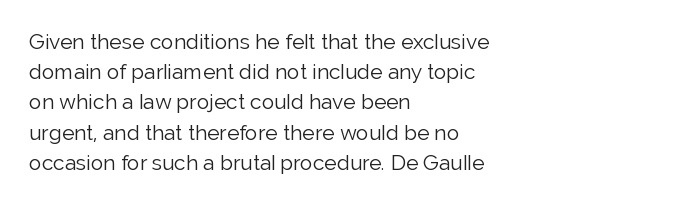
Q: Is the text bold? A: No.
Q: Is the text italic (slanted)? A: No, it is upright.
Q: Is the text underlined? A: No.
Q: How is the paragraph aligned? A: Left-aligned.
Q: Is the spacing between letters normal or unusually wide? A: Normal.
Q: Is the spacing between lines tight, normal or loose? A: Normal.
